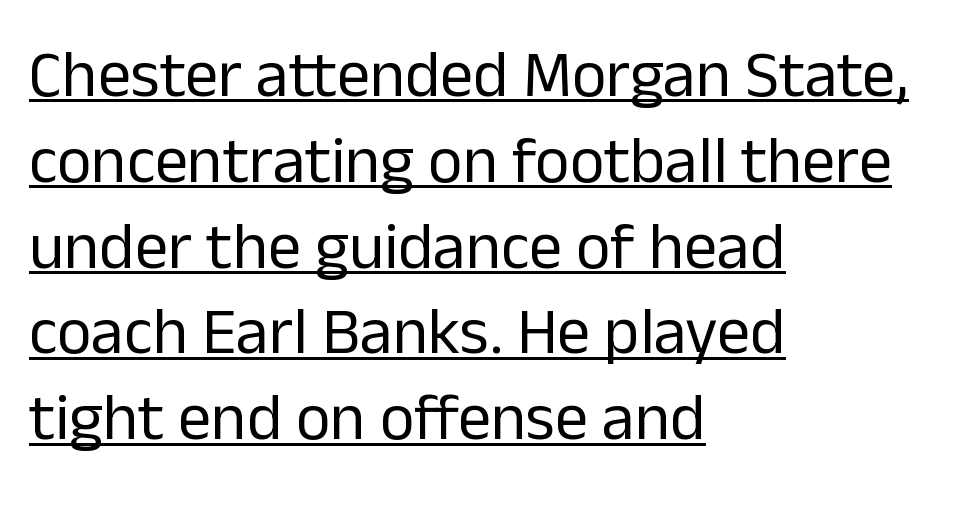
{"serif": "no", "italic": "no", "bold": "no", "weight": "regular", "width": "normal", "stroke_contrast": "low", "x_height": "medium", "monospaced": "no", "underline": "yes", "align": "left", "line_spacing": "normal", "line_spacing_ratio": 1.3, "letter_spacing": "normal", "letter_spacing_em": 0.0, "glyph_px": 66}
